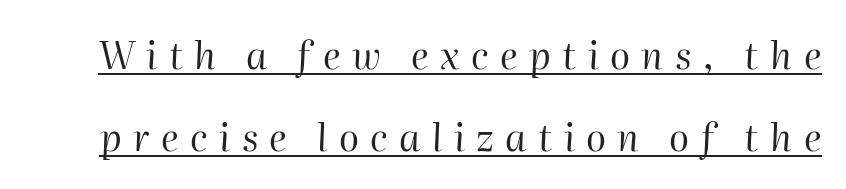
The image shows 37 px regular-weight type, italic (leaning right); set loose line spacing (2.22x), unusually wide letter spacing (+0.31 em), underlined; high stroke contrast and a medium x-height.
